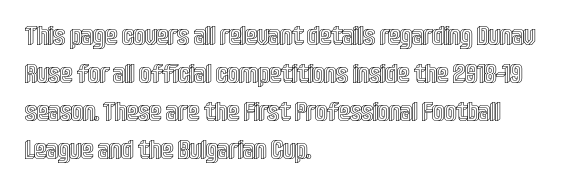
The image shows 27 px text type, upright; set left-aligned, normal line spacing (1.41x), normal letter spacing, not underlined.
